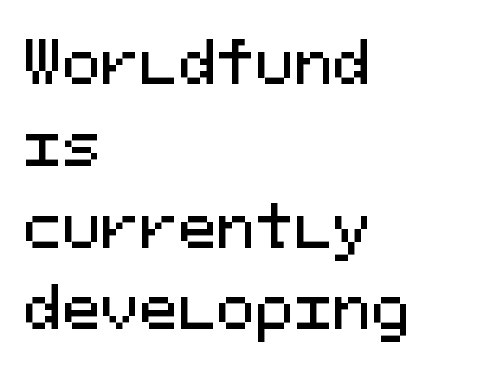
{"serif": "no", "italic": "no", "width": "normal", "stroke_contrast": "medium", "x_height": "medium", "monospaced": "yes", "underline": "no", "align": "left", "line_spacing": "normal", "line_spacing_ratio": 1.41, "letter_spacing": "normal", "letter_spacing_em": 0.0, "glyph_px": 58}
